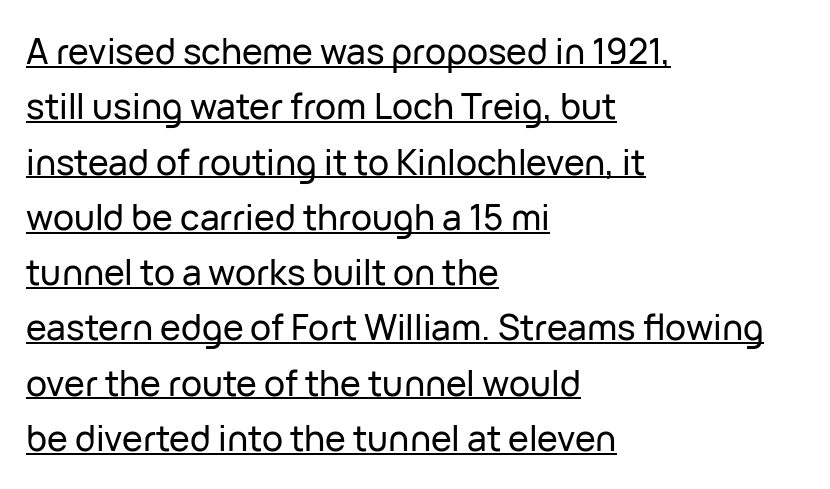
Q: Is the text italic (slanted)? A: No, it is upright.
Q: Is the typeface a serif or a sans-serif typeface? A: Sans-serif.
Q: Is the text underlined? A: Yes.
Q: How is the paragraph aligned? A: Left-aligned.
Q: Is the spacing between letters normal or unusually wide? A: Normal.
Q: Is the spacing between lines tight, normal or loose? A: Normal.
Q: Width (condensed, normal, or wide)? A: Normal.
Q: Stroke contrast? A: Low.
Q: x-height? A: Medium.
Q: Monospaced? A: No.
